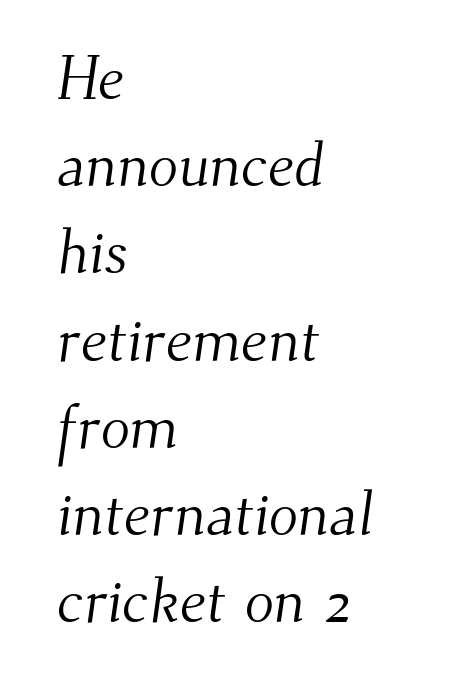
The passage shown is typed in a proportional face where columns would drift. Here the glyphs are tracked normally, forming tight word shapes. A serif font was chosen for this passage. The space directly below the letters is spotless. Quick note: interline space is typical.
